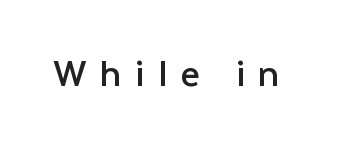
The image shows 42 px regular-weight sans-serif type, upright; set unusually wide letter spacing (+0.32 em), not underlined; low stroke contrast and a medium x-height.
